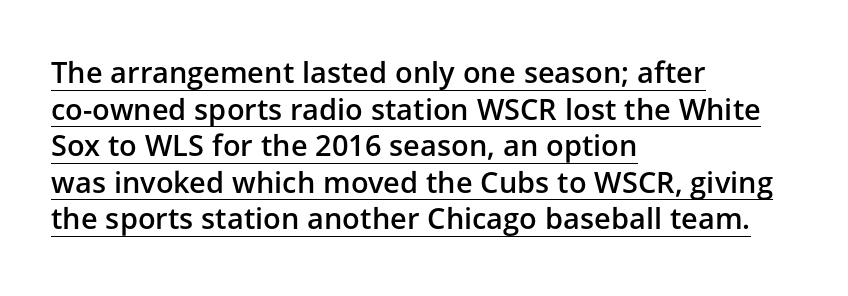
Q: Is the text bold? A: Semi-bold.
Q: Is the text italic (slanted)? A: No, it is upright.
Q: Is the typeface a serif or a sans-serif typeface? A: Sans-serif.
Q: Is the text underlined? A: Yes.
Q: How is the paragraph aligned? A: Left-aligned.
Q: Is the spacing between letters normal or unusually wide? A: Normal.
Q: Is the spacing between lines tight, normal or loose? A: Normal.
Q: Width (condensed, normal, or wide)? A: Normal.
Q: Stroke contrast? A: Low.
Q: x-height? A: Medium.
Q: Monospaced? A: No.
